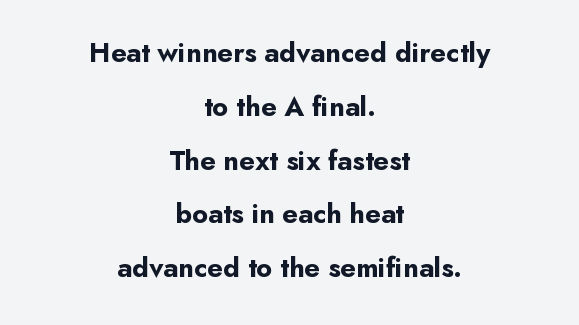
The image shows 28 px bold sans-serif type, upright; set centered, loose line spacing (1.92x), normal letter spacing, not underlined; low stroke contrast and a small x-height.
